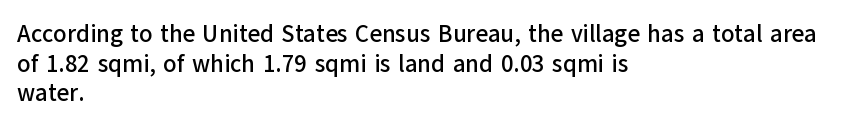
The image shows 24 px text type, upright; set left-aligned, line spacing 1.23x, normal letter spacing, not underlined.
